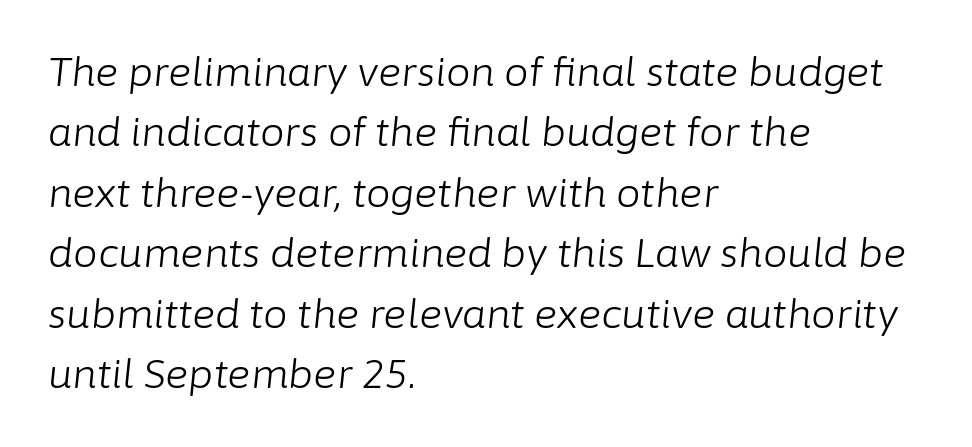
Q: Is the text bold? A: No.
Q: Is the text italic (slanted)? A: Yes, it leans right by about 6 degrees.
Q: Is the text underlined? A: No.
Q: How is the paragraph aligned? A: Left-aligned.
Q: Is the spacing between letters normal or unusually wide? A: Normal.
Q: Is the spacing between lines tight, normal or loose? A: Normal.
Q: Width (condensed, normal, or wide)? A: Normal.
Q: Stroke contrast? A: Low.
Q: x-height? A: Medium.
Q: Monospaced? A: No.
